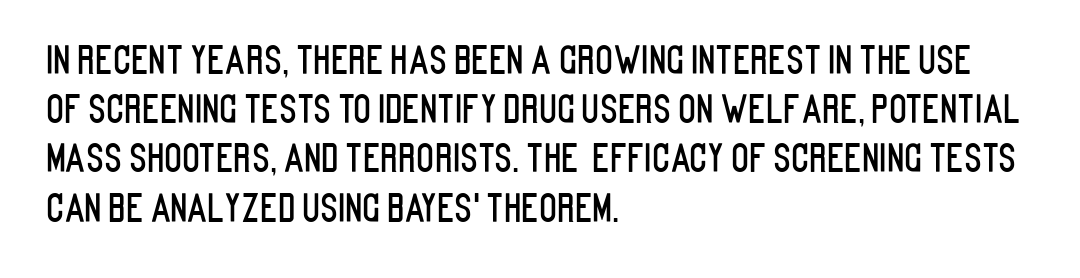
The image shows 37 px condensed sans-serif type, upright; set left-aligned, normal line spacing (1.33x), normal letter spacing, not underlined; low stroke contrast and a large x-height.
